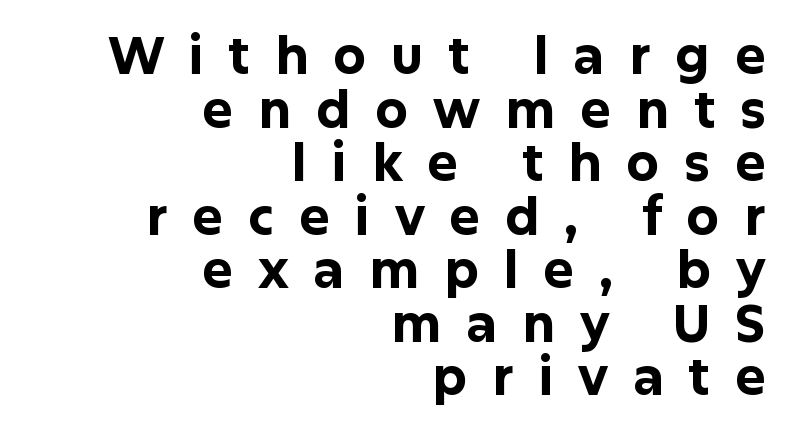
In terms of letterspacing, this is a distinctly airy, spread setting. Line spacing here is tight. Clear beneath every line of the passage. The rendering uses natural spacing where letterforms have individual widths. Check where the strokes stop: nothing finishes them off — pure sans. A student would call this right alignment; a typographer would say flush right, rag left.
